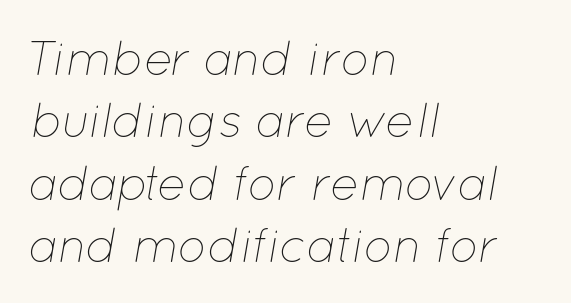
{"italic": "yes", "lean": "right", "slant_degrees": 12, "bold": "no", "weight": "thin", "width": "normal", "stroke_contrast": "low", "x_height": "medium", "monospaced": "no", "underline": "no", "align": "left", "line_spacing": "normal", "line_spacing_ratio": 1.3, "letter_spacing": "normal", "letter_spacing_em": 0.0, "glyph_px": 48}
